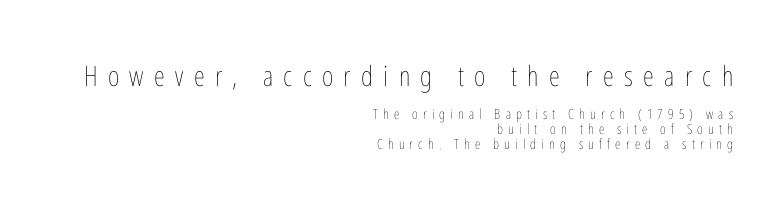
Q: Is the text bold? A: No.
Q: Is the text italic (slanted)? A: No, it is upright.
Q: Is the text underlined? A: No.
Q: How is the paragraph aligned? A: Right-aligned.
Q: Is the spacing between letters normal or unusually wide? A: Unusually wide.
Q: Is the spacing between lines tight, normal or loose? A: Tight.
Q: Which block of text is set in a larger size, the first (top) or the second (bottom)? A: The first (top) one.
Q: Width (condensed, normal, or wide)? A: Condensed.
Q: Stroke contrast? A: Low.
Q: x-height? A: Medium.
Q: Monospaced? A: No.
